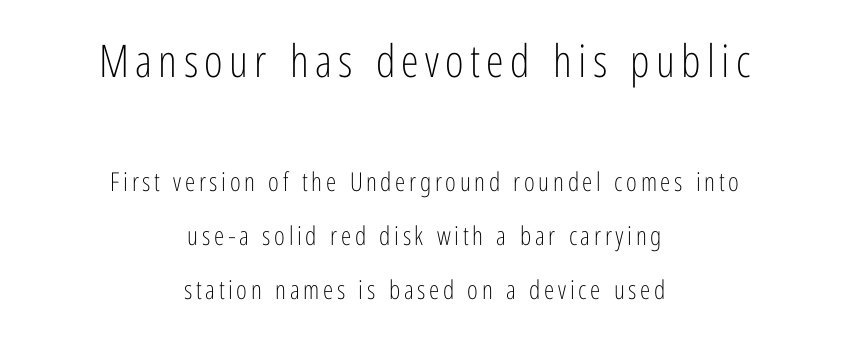
Q: Is the text bold? A: No.
Q: Is the text italic (slanted)? A: No, it is upright.
Q: Is the typeface a serif or a sans-serif typeface? A: Sans-serif.
Q: Is the text underlined? A: No.
Q: How is the paragraph aligned? A: Centered.
Q: Is the spacing between lines tight, normal or loose? A: Loose.
Q: Which block of text is set in a larger size, the first (top) or the second (bottom)? A: The first (top) one.
Q: Width (condensed, normal, or wide)? A: Condensed.
Q: Stroke contrast? A: Low.
Q: x-height? A: Medium.
Q: Monospaced? A: No.
